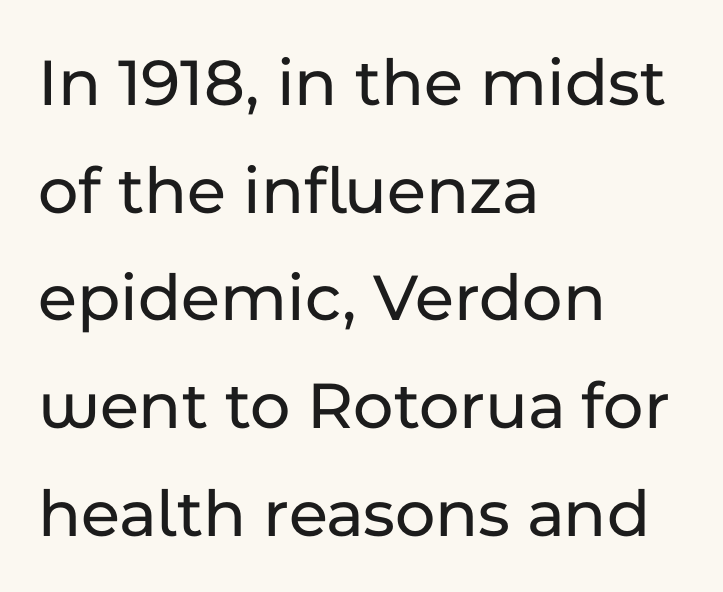
The image shows 69 px sans-serif type, upright; set left-aligned, normal line spacing (1.56x), normal letter spacing, not underlined; low stroke contrast and a medium x-height.
